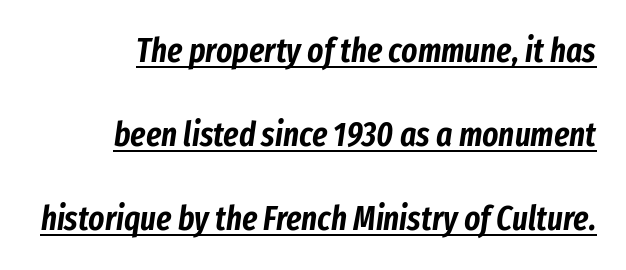
Q: Is the text italic (slanted)? A: Yes, it leans right by about 8 degrees.
Q: Is the text underlined? A: Yes.
Q: Is the spacing between letters normal or unusually wide? A: Normal.
Q: Is the spacing between lines tight, normal or loose? A: Loose.
Q: Width (condensed, normal, or wide)? A: Condensed.
Q: Stroke contrast? A: Low.
Q: x-height? A: Medium.
Q: Monospaced? A: No.
